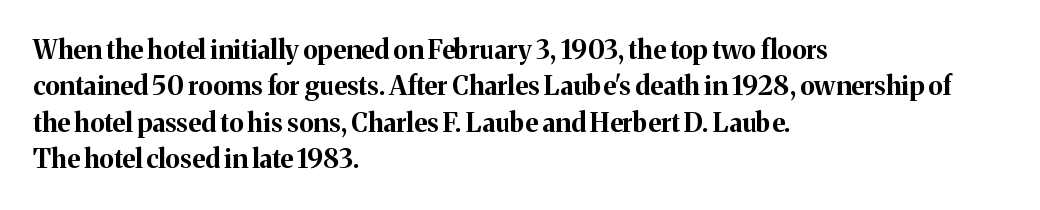
Characters remain perfectly vertical along every line. The passage is arranged the way most books set body copy — flush left. These lines sit exactly where default settings would place them. Nobody touched the tracking dial on this one. Descender tails drop into unmarked territory. Is the type bold? Yes — the strokes are clearly thick and heavy.
